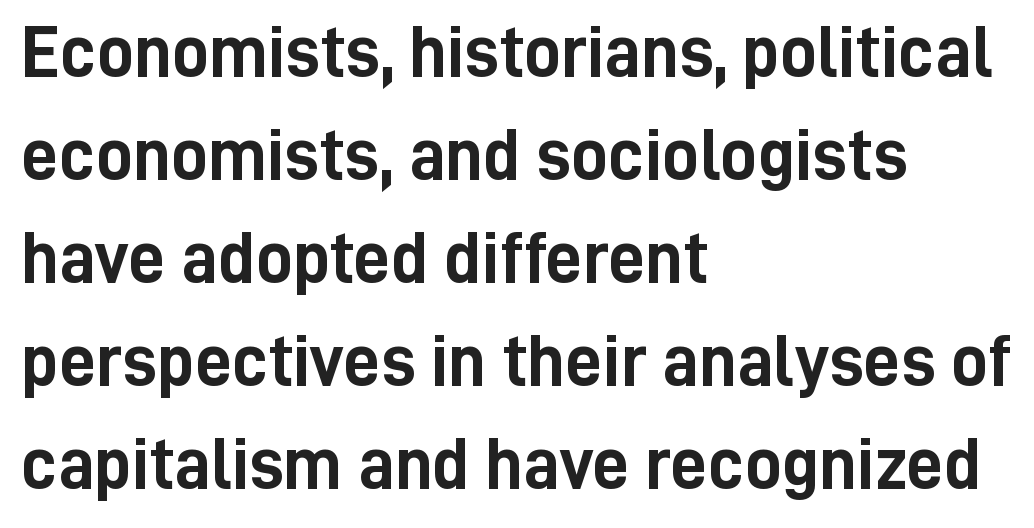
{"serif": "no", "italic": "no", "bold": "yes", "weight": "semibold", "width": "condensed", "stroke_contrast": "low", "x_height": "medium", "monospaced": "no", "underline": "no", "align": "left", "line_spacing": "normal", "line_spacing_ratio": 1.41, "letter_spacing": "normal", "letter_spacing_em": 0.0, "glyph_px": 73}
